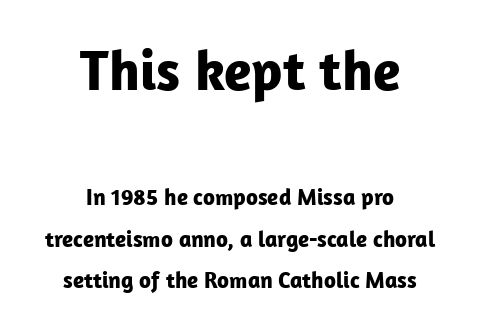
{"serif": "no", "italic": "no", "bold": "yes", "weight": "bold", "width": "normal", "stroke_contrast": "low", "x_height": "medium", "monospaced": "no", "underline": "no", "align": "center", "line_spacing_ratio": 1.8, "letter_spacing": "normal", "letter_spacing_em": 0.0, "larger_block": "first", "size_ratio": 2.48, "glyph_px": 57}
